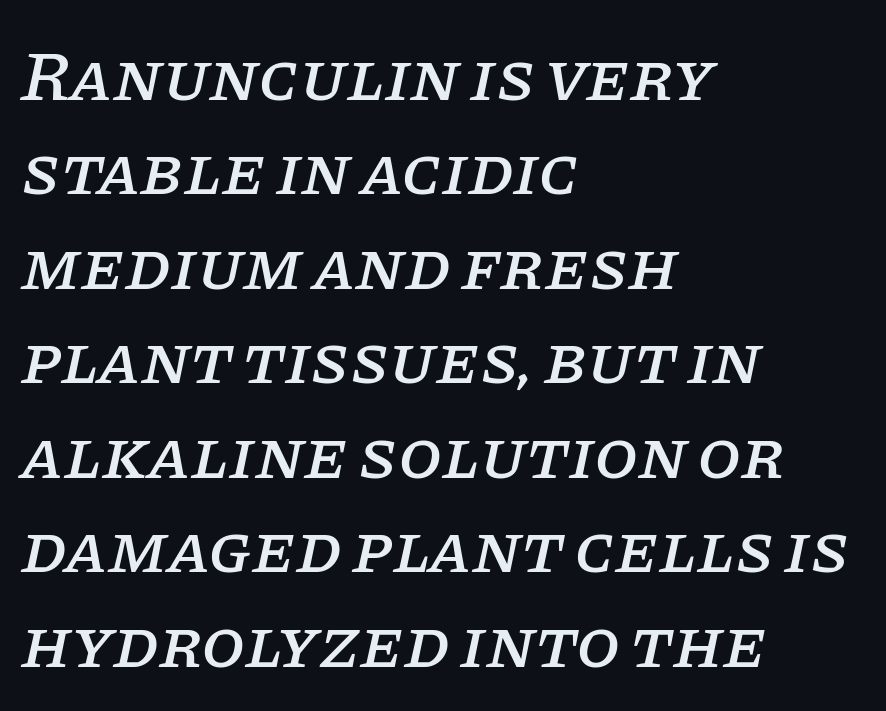
The image shows 71 px serif type, italic (leaning right); set left-aligned, normal line spacing (1.33x), normal letter spacing, not underlined; low stroke contrast and a large x-height.
